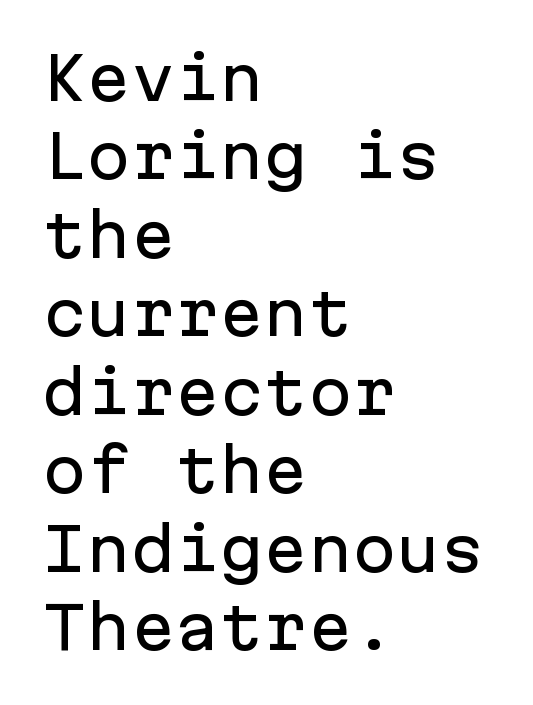
{"serif": "no", "italic": "no", "width": "normal", "stroke_contrast": "low", "x_height": "medium", "monospaced": "yes", "underline": "no", "align": "left", "line_spacing": "normal", "line_spacing_ratio": 1.33, "letter_spacing": "normal", "letter_spacing_em": 0.0, "glyph_px": 59}
